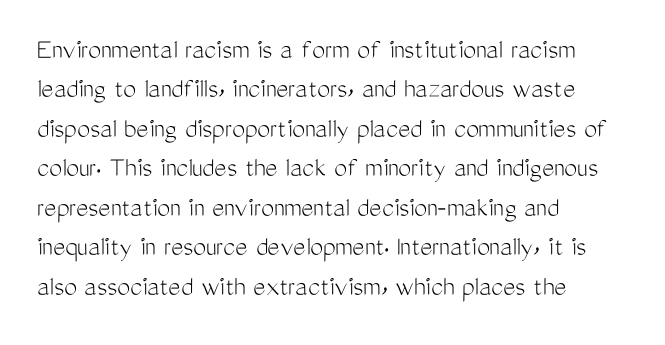
The image shows 29 px light, condensed sans-serif type, upright; set left-aligned, normal line spacing (1.36x), normal letter spacing, not underlined; medium stroke contrast and a medium x-height.
